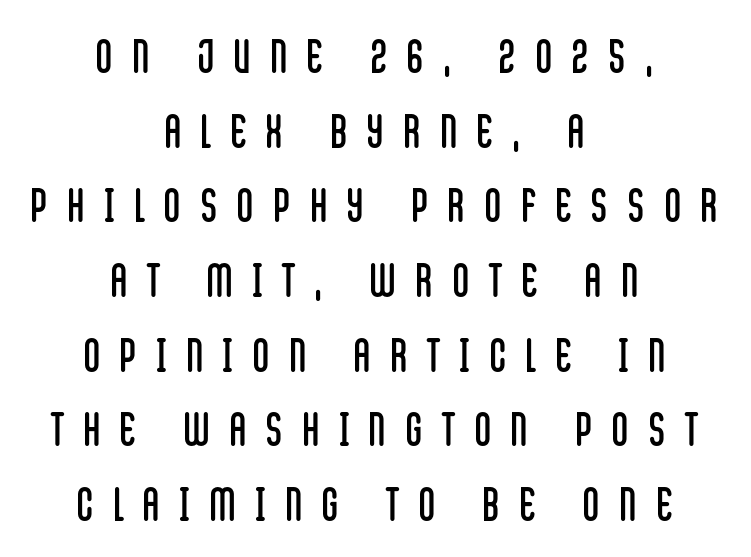
The image shows 45 px regular-weight, condensed sans-serif type, upright; set centered, normal line spacing (1.66x), unusually wide letter spacing (+0.45 em), not underlined; low stroke contrast and a large x-height.
